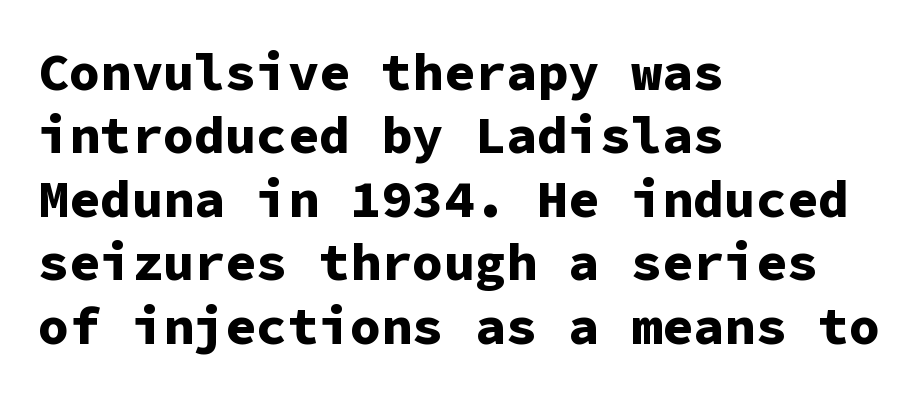
Q: Is the text bold? A: Yes.
Q: Is the text italic (slanted)? A: No, it is upright.
Q: Is the typeface a serif or a sans-serif typeface? A: Sans-serif.
Q: Is the text underlined? A: No.
Q: How is the paragraph aligned? A: Left-aligned.
Q: Is the spacing between letters normal or unusually wide? A: Normal.
Q: Width (condensed, normal, or wide)? A: Normal.
Q: Stroke contrast? A: Low.
Q: x-height? A: Medium.
Q: Monospaced? A: Yes.
